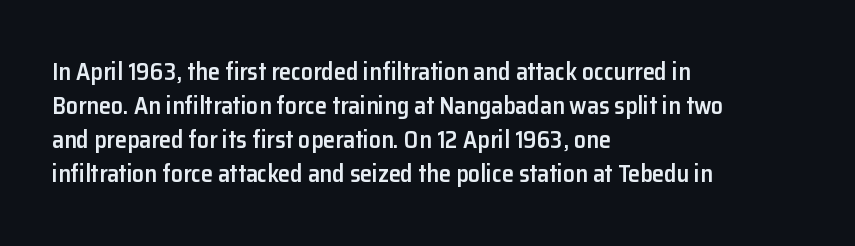
The image shows 24 px text type, upright; set left-aligned, normal line spacing (1.42x), normal letter spacing, not underlined.
